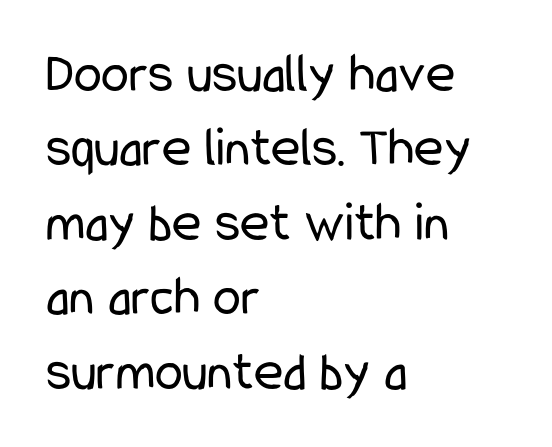
The specimen omits any rule beneath the text block's lines. Ink coverage per letter is moderate at most. The leading is moderate, giving the passage an even texture. Is there any slant? The stems are plumb. Do the characters align in a grid? No, the font is proportional. Visually the block forms a straight wall on the left and a jagged coastline on the right.
